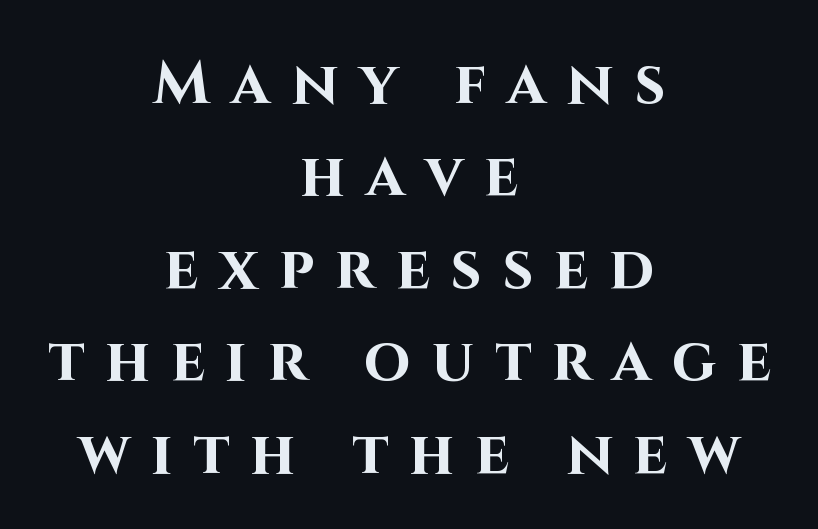
{"serif": "no", "italic": "no", "bold": "yes", "weight": "bold", "width": "normal", "stroke_contrast": "high", "x_height": "large", "monospaced": "no", "underline": "no", "align": "center", "line_spacing": "normal", "line_spacing_ratio": 1.54, "letter_spacing": "wide", "letter_spacing_em": 0.35, "glyph_px": 60}
